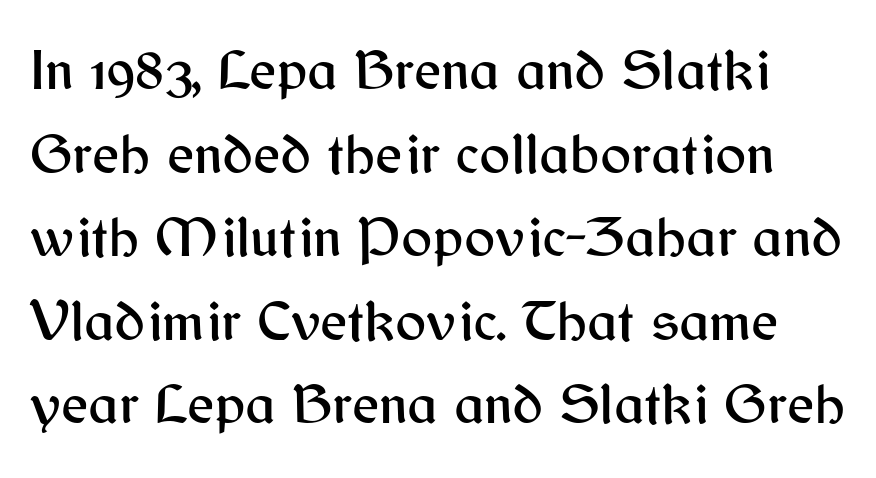
{"serif": "no", "italic": "no", "width": "normal", "stroke_contrast": "medium", "x_height": "medium", "monospaced": "no", "underline": "no", "line_spacing": "normal", "line_spacing_ratio": 1.44, "letter_spacing": "normal", "letter_spacing_em": 0.0, "glyph_px": 58}
